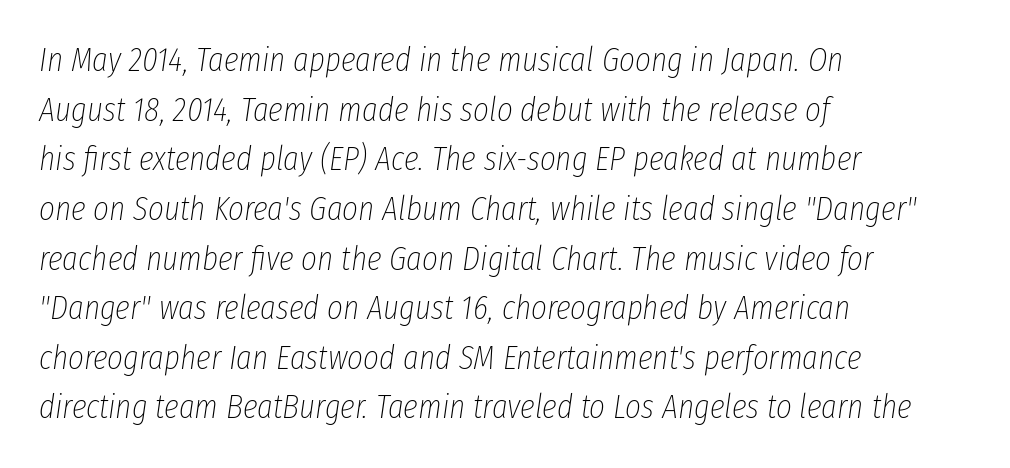
The image shows 34 px thin, condensed type, italic (leaning right); set left-aligned, normal line spacing (1.46x), normal letter spacing, not underlined; low stroke contrast and a medium x-height.
